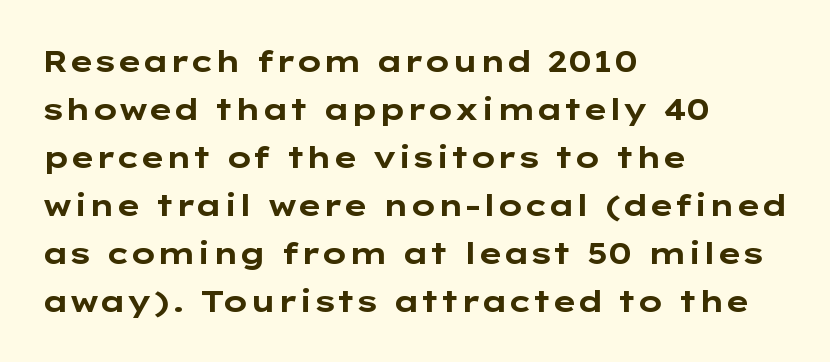
{"serif": "no", "italic": "no", "bold": "yes", "weight": "bold", "width": "wide", "stroke_contrast": "low", "x_height": "medium", "monospaced": "no", "underline": "no", "align": "left", "line_spacing": "normal", "line_spacing_ratio": 1.6, "letter_spacing": "normal", "letter_spacing_em": 0.0, "glyph_px": 30}
